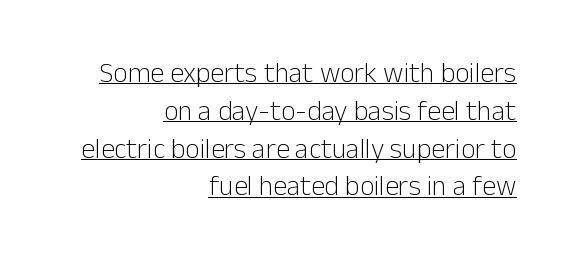
Q: Is the text bold? A: No.
Q: Is the text italic (slanted)? A: No, it is upright.
Q: Is the typeface a serif or a sans-serif typeface? A: Sans-serif.
Q: Is the text underlined? A: Yes.
Q: How is the paragraph aligned? A: Right-aligned.
Q: Is the spacing between letters normal or unusually wide? A: Normal.
Q: Is the spacing between lines tight, normal or loose? A: Normal.
Q: Width (condensed, normal, or wide)? A: Normal.
Q: Stroke contrast? A: Low.
Q: x-height? A: Medium.
Q: Monospaced? A: No.
